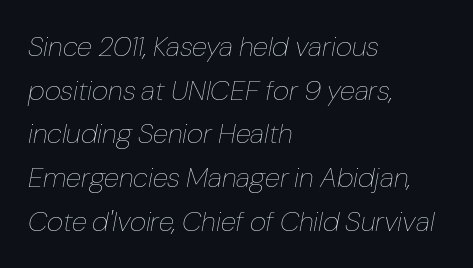
The image shows 28 px thin type, italic (leaning right); set left-aligned, normal line spacing (1.56x), normal letter spacing, not underlined; low stroke contrast and a medium x-height.
